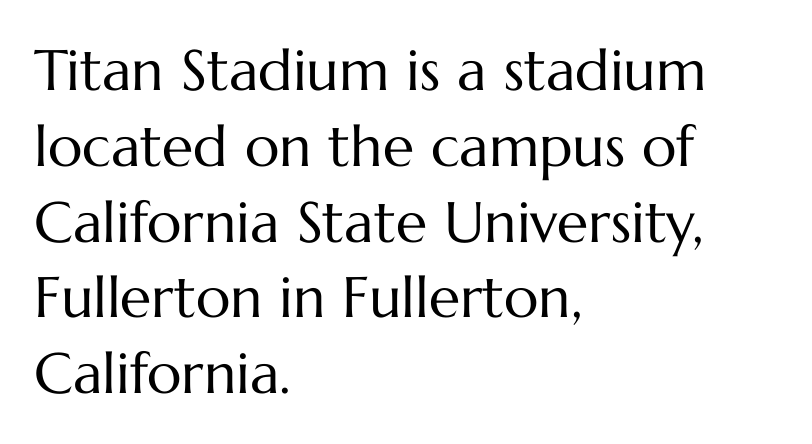
Q: Is the text bold? A: No.
Q: Is the text italic (slanted)? A: No, it is upright.
Q: Is the text underlined? A: No.
Q: How is the paragraph aligned? A: Left-aligned.
Q: Is the spacing between letters normal or unusually wide? A: Normal.
Q: Is the spacing between lines tight, normal or loose? A: Normal.
Q: Width (condensed, normal, or wide)? A: Normal.
Q: Stroke contrast? A: Medium.
Q: x-height? A: Medium.
Q: Monospaced? A: No.
